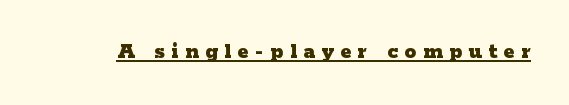
Q: Is the text bold? A: Yes.
Q: Is the text italic (slanted)? A: No, it is upright.
Q: Is the text underlined? A: Yes.
Q: Is the spacing between letters normal or unusually wide? A: Unusually wide.
